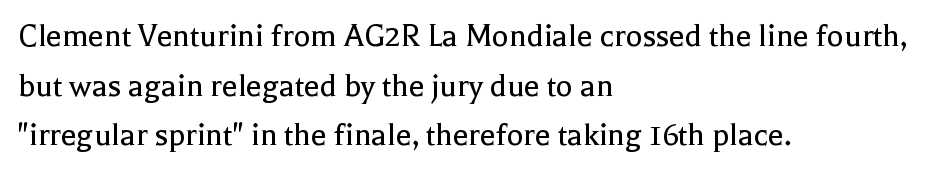
{"serif": "yes", "italic": "no", "bold": "no", "weight": "regular", "width": "normal", "x_height": "medium", "monospaced": "no", "underline": "no", "align": "left", "line_spacing": "normal", "line_spacing_ratio": 1.42, "letter_spacing": "normal", "letter_spacing_em": 0.0, "glyph_px": 35}
